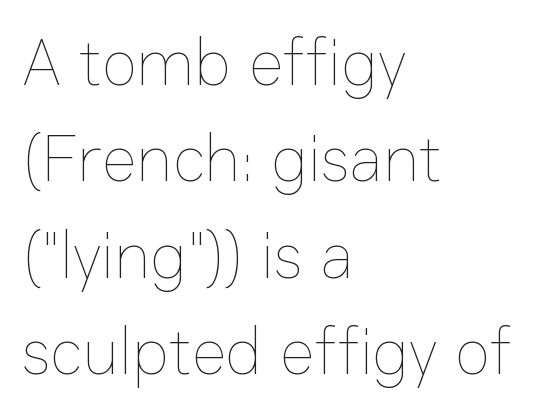
Reading down the block, your eye returns to a fixed left position each line. What stands out about the letter spacing? Nothing — it is the standard amount. Bare-footed words on every line. Spacing verdict: proportional, widths tailored to each character. Every stem runs plumb, perpendicular to the baseline.
